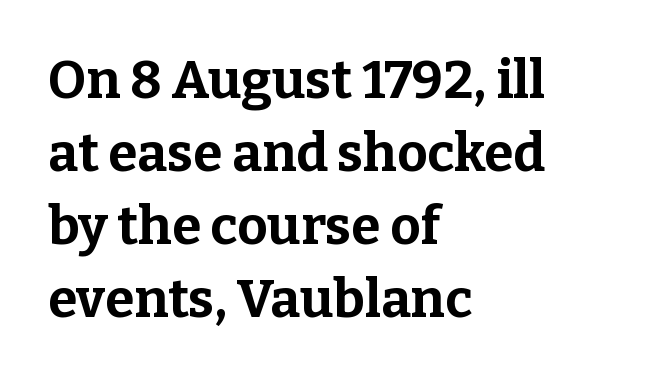
{"serif": "yes", "italic": "no", "bold": "yes", "weight": "bold", "width": "normal", "stroke_contrast": "low", "x_height": "medium", "monospaced": "no", "underline": "no", "align": "left", "line_spacing": "normal", "line_spacing_ratio": 1.38, "letter_spacing": "normal", "letter_spacing_em": 0.0, "glyph_px": 53}
